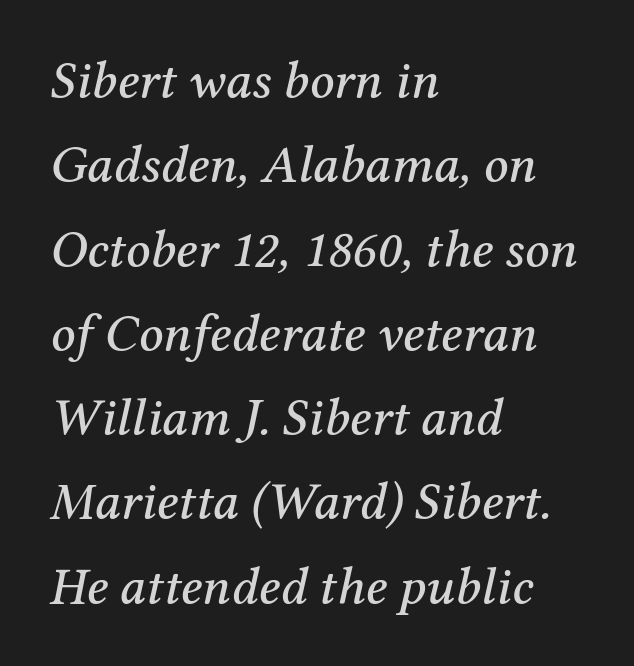
The image shows 53 px serif type, italic (leaning right); set left-aligned, normal line spacing (1.59x), normal letter spacing, not underlined; medium stroke contrast and a medium x-height.
